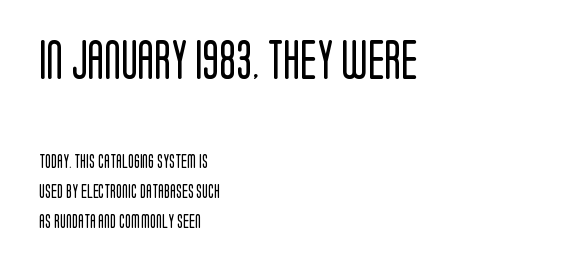
Q: Is the text bold? A: No.
Q: Is the text italic (slanted)? A: No, it is upright.
Q: Is the typeface a serif or a sans-serif typeface? A: Sans-serif.
Q: Is the text underlined? A: No.
Q: How is the paragraph aligned? A: Left-aligned.
Q: Is the spacing between letters normal or unusually wide? A: Normal.
Q: Is the spacing between lines tight, normal or loose? A: Loose.
Q: Which block of text is set in a larger size, the first (top) or the second (bottom)? A: The first (top) one.
Q: Width (condensed, normal, or wide)? A: Condensed.
Q: Stroke contrast? A: Low.
Q: x-height? A: Large.
Q: Monospaced? A: No.
